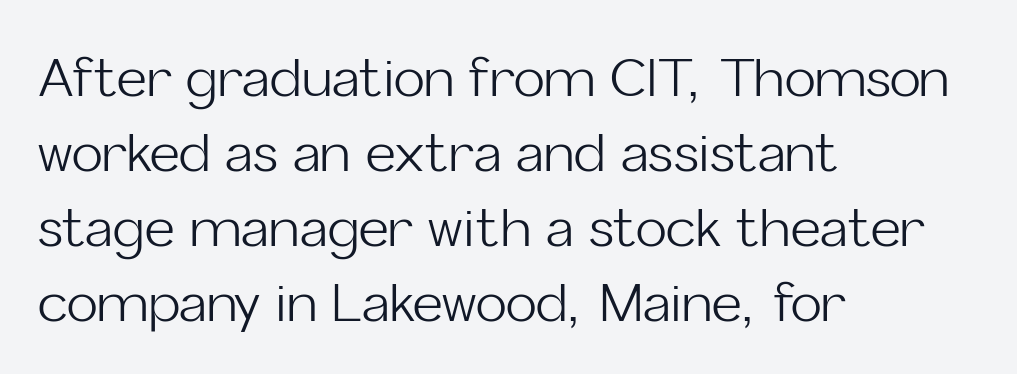
Q: Is the text bold? A: No.
Q: Is the text italic (slanted)? A: No, it is upright.
Q: Is the typeface a serif or a sans-serif typeface? A: Sans-serif.
Q: Is the text underlined? A: No.
Q: How is the paragraph aligned? A: Left-aligned.
Q: Is the spacing between letters normal or unusually wide? A: Normal.
Q: Is the spacing between lines tight, normal or loose? A: Normal.
Q: Width (condensed, normal, or wide)? A: Normal.
Q: Stroke contrast? A: Low.
Q: x-height? A: Medium.
Q: Monospaced? A: No.
